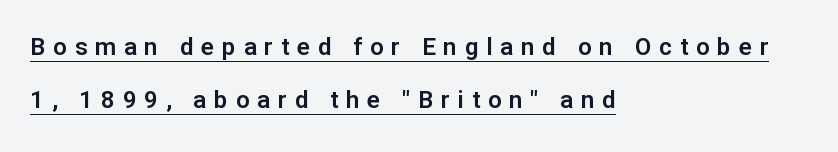
{"italic": "no", "underline": "yes", "align": "left", "line_spacing": "loose", "line_spacing_ratio": 2.22, "letter_spacing": "wide", "letter_spacing_em": 0.33, "glyph_px": 24}
